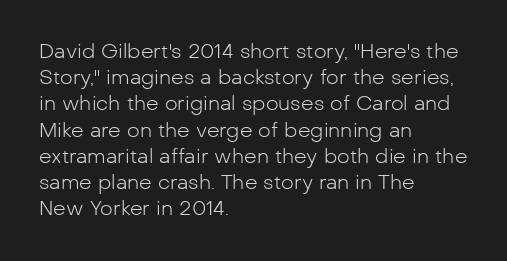
No chunkiness to these letters — they're not bold. Alignment: flush left. Do the letters lean? They stand straight. Horizontal bands of white between lines are of average thickness. Has an underline been added? It has not. Is the letter spacing exaggerated? No — it looks like the ordinary default.
